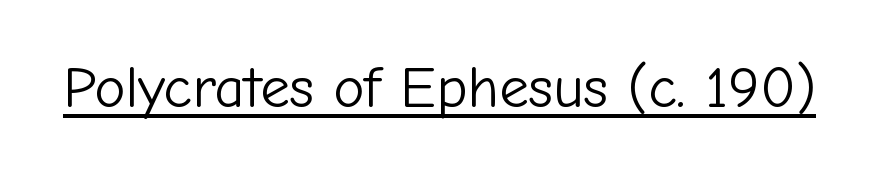
{"serif": "no", "italic": "no", "bold": "no", "weight": "light", "width": "normal", "stroke_contrast": "low", "x_height": "medium", "monospaced": "no", "underline": "yes", "letter_spacing": "normal", "letter_spacing_em": 0.0, "glyph_px": 59}
